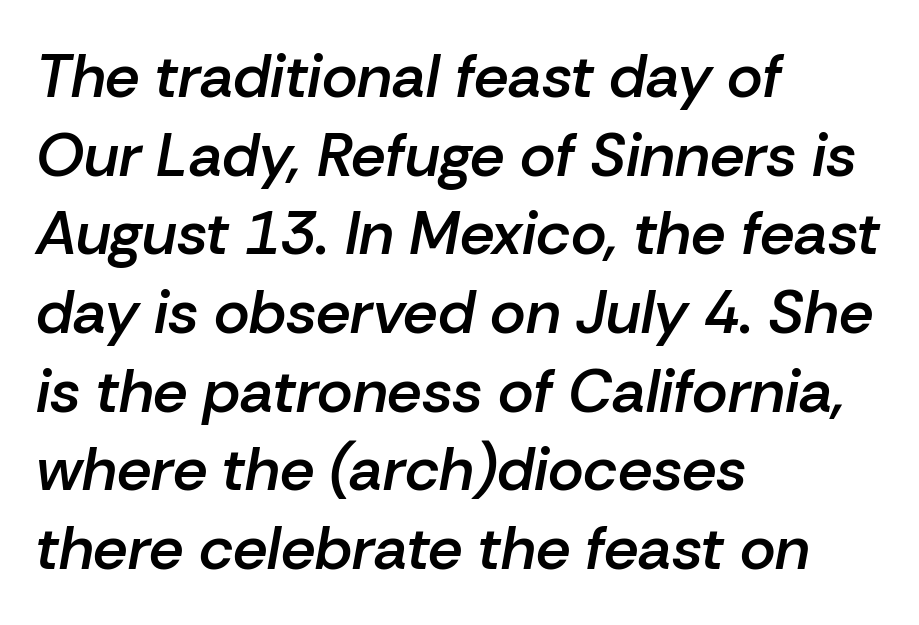
{"italic": "yes", "lean": "right", "slant_degrees": 10, "bold": "semi", "weight": "semibold", "width": "normal", "stroke_contrast": "low", "x_height": "medium", "monospaced": "no", "underline": "no", "align": "left", "line_spacing": "normal", "line_spacing_ratio": 1.29, "letter_spacing": "normal", "letter_spacing_em": 0.0, "glyph_px": 61}
